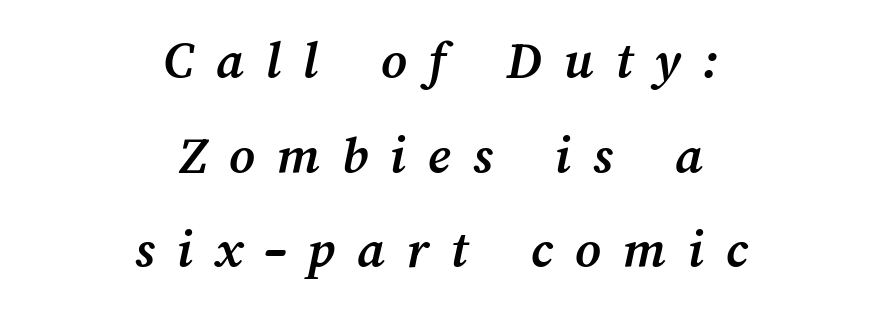
{"bold": "yes", "weight": "semibold", "width": "normal", "stroke_contrast": "medium", "x_height": "medium", "monospaced": "no", "underline": "no", "align": "center", "line_spacing_ratio": 1.72, "letter_spacing": "wide", "letter_spacing_em": 0.4, "glyph_px": 55}
